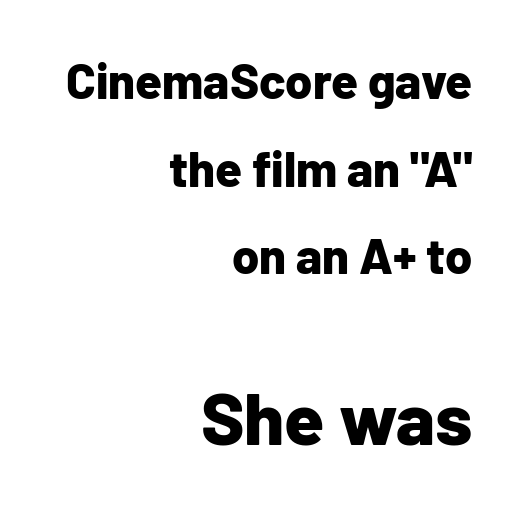
Q: Is the text bold? A: Yes.
Q: Is the text italic (slanted)? A: No, it is upright.
Q: Is the typeface a serif or a sans-serif typeface? A: Sans-serif.
Q: Is the text underlined? A: No.
Q: How is the paragraph aligned? A: Right-aligned.
Q: Is the spacing between letters normal or unusually wide? A: Normal.
Q: Which block of text is set in a larger size, the first (top) or the second (bottom)? A: The second (bottom) one.
Q: Width (condensed, normal, or wide)? A: Normal.
Q: Stroke contrast? A: Low.
Q: x-height? A: Medium.
Q: Monospaced? A: No.
